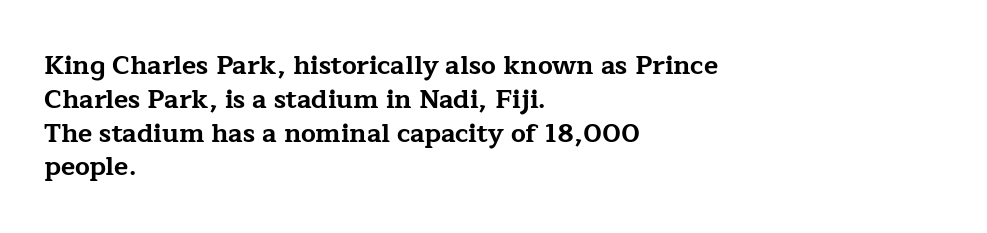
Q: Is the text bold? A: Yes.
Q: Is the text italic (slanted)? A: No, it is upright.
Q: Is the text underlined? A: No.
Q: How is the paragraph aligned? A: Left-aligned.
Q: Is the spacing between letters normal or unusually wide? A: Normal.
Q: Is the spacing between lines tight, normal or loose? A: Normal.
